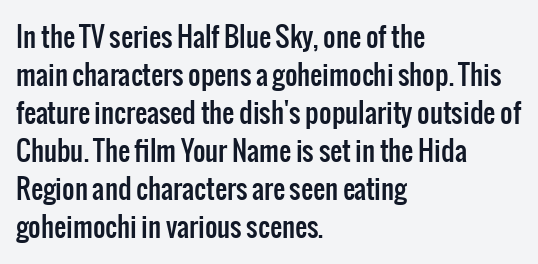
Q: Is the text italic (slanted)? A: No, it is upright.
Q: Is the text underlined? A: No.
Q: How is the paragraph aligned? A: Left-aligned.
Q: Is the spacing between letters normal or unusually wide? A: Normal.
Q: Is the spacing between lines tight, normal or loose? A: Normal.
